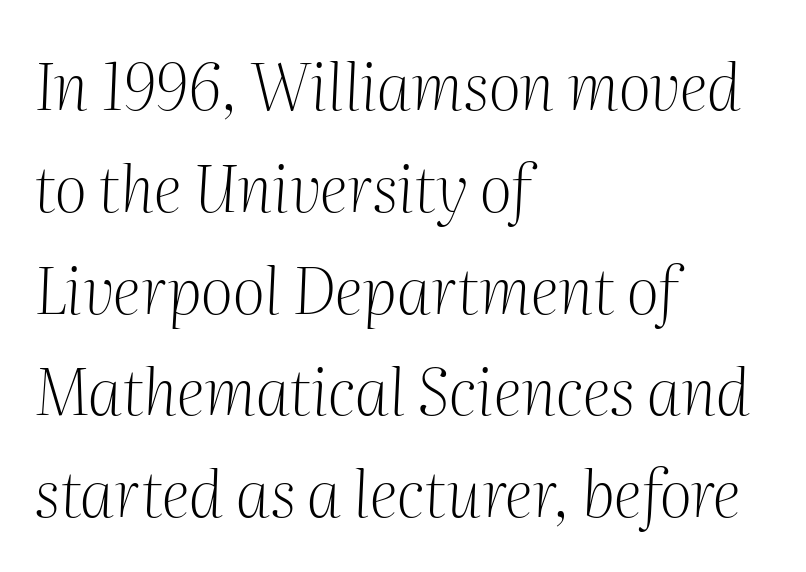
The text carries the slant typical of an italic or oblique font. The letters look calm and open, with moderate or lighter stems. All the whitespace from short lines collects on the right. Is this a fixed-width face? No — the glyphs have proportional, varying widths.
